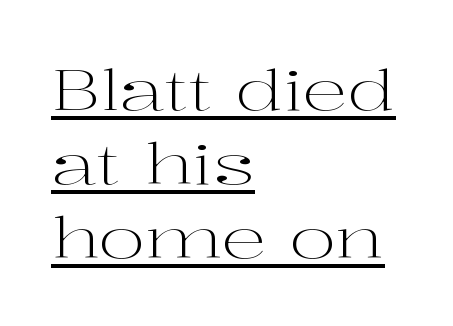
Here the designer chose a conventional face with non-uniform glyph widths. A continuous stroke trails under the words, as in a hyperlink. The passage shown is not bold in any degree. Summary of vertical rhythm: regular, with standard interline spacing. Does extra space separate the letters? No, they use regular spacing. Nope, not italic — everything's standing straight.
